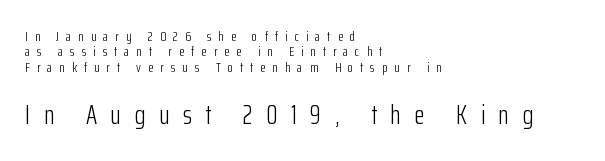
Type size steps up from the first block to the second. A student would call this left alignment; a typographer would say flush left, rag right. The axis of the letterforms is exactly vertical. Display-style spreading of the glyphs; the letterfit is very open. Is there much room between lines? No — they nearly touch.
